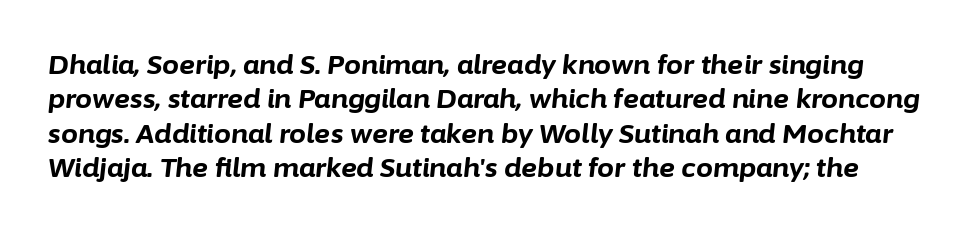
Q: Is the text bold? A: Yes.
Q: Is the text italic (slanted)? A: Yes, it leans right by about 6 degrees.
Q: Is the text underlined? A: No.
Q: Is the spacing between letters normal or unusually wide? A: Normal.
Q: Is the spacing between lines tight, normal or loose? A: Normal.
